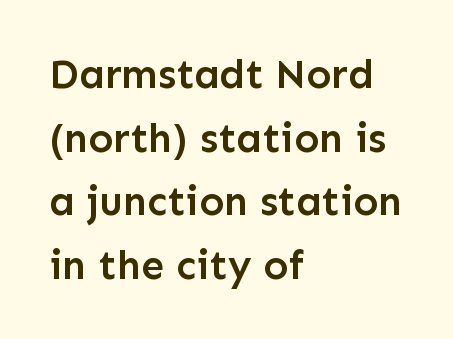
{"serif": "no", "italic": "no", "bold": "semi", "weight": "semibold", "width": "normal", "stroke_contrast": "low", "x_height": "medium", "monospaced": "no", "underline": "no", "align": "left", "line_spacing": "normal", "line_spacing_ratio": 1.55, "letter_spacing": "normal", "letter_spacing_em": 0.0, "glyph_px": 41}
